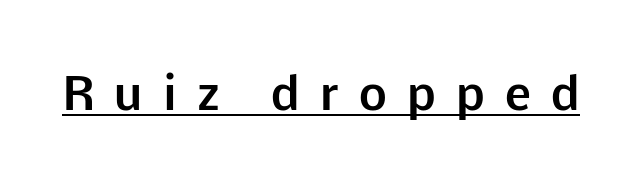
A typesetter would call this proportional, since set widths differ per character. Posture: vertical. Look at the tracking — it's clearly loosened, letters drifting apart. Emphasis by weight is at full strength: bold. I'd call this a sans setting — the letters go barefoot.
